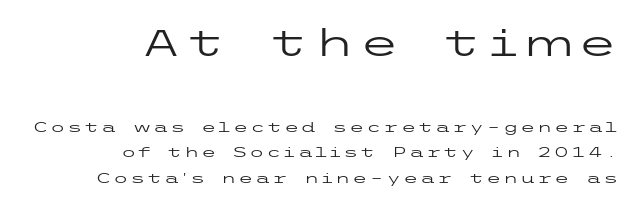
{"serif": "no", "italic": "no", "bold": "no", "weight": "regular", "width": "wide", "stroke_contrast": "low", "x_height": "medium", "underline": "no", "align": "right", "line_spacing_ratio": 1.82, "larger_block": "first", "size_ratio": 2.64, "glyph_px": 37}
